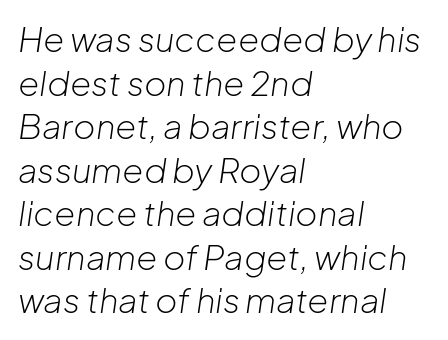
Inter-character spacing is left at the font's built-in metrics. Lines of text with bare space underneath. Tall strokes in this sample are angled rather than plumb. Caption: multi-line text, flush left, ragged right. Character widths vary here, with narrow letters taking less room than wide ones. Summary of weight: not heavy and not bold.
